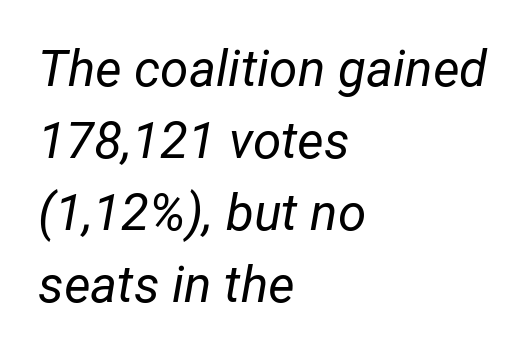
The image shows 51 px regular-weight type, italic (leaning right); set left-aligned, normal line spacing (1.41x), normal letter spacing, not underlined; low stroke contrast and a medium x-height.
